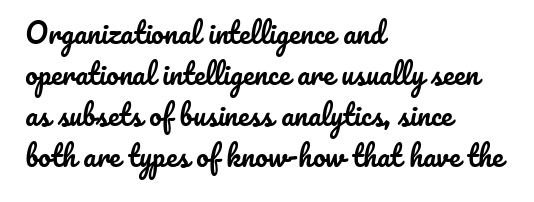
The line texture is even and compact thanks to regular tracking. Summary of vertical rhythm: regular, with standard interline spacing. Descender tails drop into unmarked territory. Each letter keeps its own natural width here, so spacing adapts to shape.
